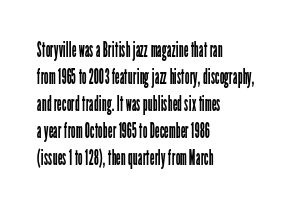
The image shows 21 px text type, upright; set left-aligned, normal line spacing (1.29x), normal letter spacing, not underlined.
